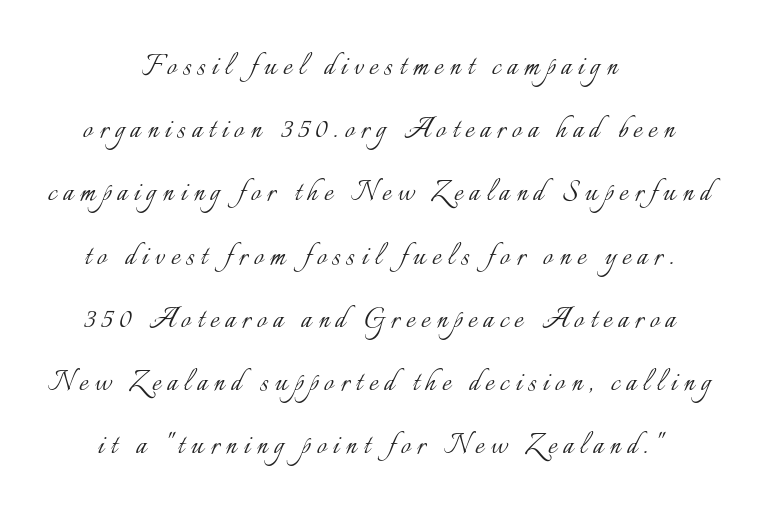
The image shows 34 px light type; set centered, line spacing 1.86x, not underlined; low stroke contrast and a small x-height.
